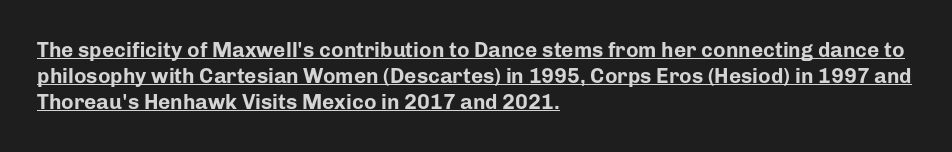
{"italic": "no", "bold": "yes", "underline": "yes", "align": "left", "line_spacing_ratio": 1.23, "letter_spacing": "normal", "letter_spacing_em": 0.0, "glyph_px": 21}
